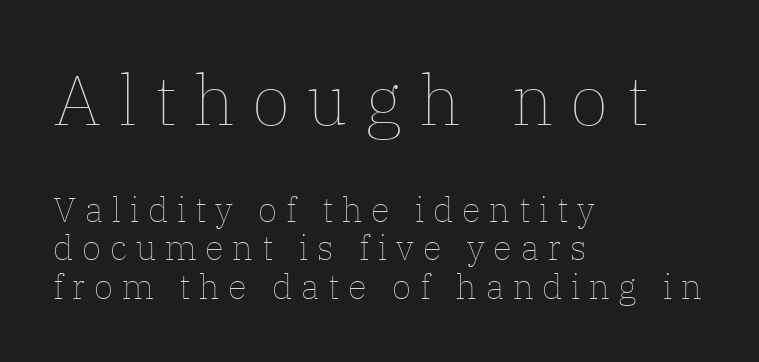
Q: Is the text bold? A: No.
Q: Is the text italic (slanted)? A: No, it is upright.
Q: Is the text underlined? A: No.
Q: How is the paragraph aligned? A: Left-aligned.
Q: Is the spacing between letters normal or unusually wide? A: Unusually wide.
Q: Is the spacing between lines tight, normal or loose? A: Tight.
Q: Which block of text is set in a larger size, the first (top) or the second (bottom)? A: The first (top) one.
Q: Width (condensed, normal, or wide)? A: Normal.
Q: Stroke contrast? A: Low.
Q: x-height? A: Medium.
Q: Monospaced? A: No.
